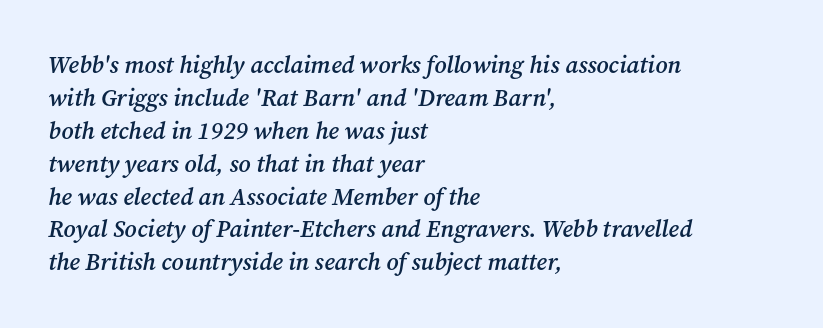
Is the type slanted? Yes — the strokes lean at a clear angle. Honestly, the row spacing looks completely unremarkable. These lines are set flush left with a ragged right edge. No word sits above an underline.
